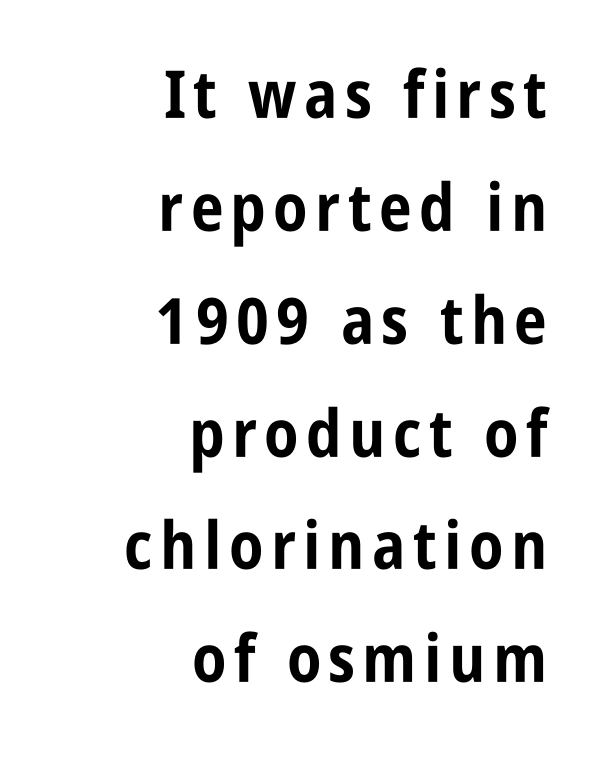
{"serif": "no", "italic": "no", "bold": "yes", "weight": "bold", "width": "condensed", "stroke_contrast": "low", "x_height": "large", "monospaced": "no", "underline": "no", "align": "right", "line_spacing_ratio": 1.71, "glyph_px": 66}
